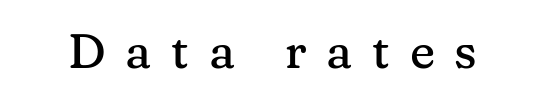
The image shows 48 px serif type, upright; set unusually wide letter spacing (+0.41 em), not underlined; medium stroke contrast and a medium x-height.
